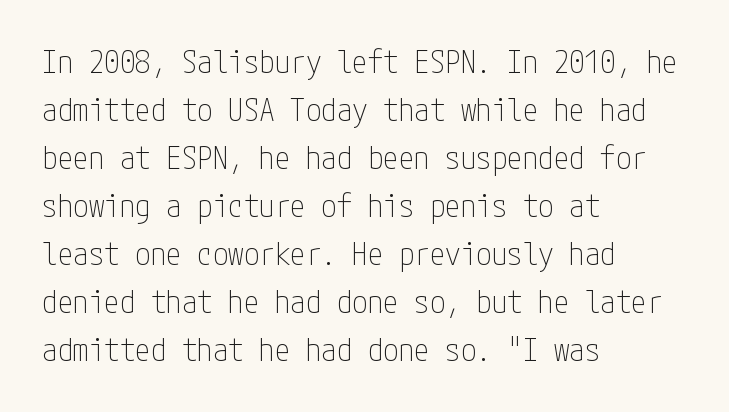
Q: Is the text bold? A: No.
Q: Is the text italic (slanted)? A: No, it is upright.
Q: Is the typeface a serif or a sans-serif typeface? A: Sans-serif.
Q: Is the text underlined? A: No.
Q: How is the paragraph aligned? A: Left-aligned.
Q: Is the spacing between letters normal or unusually wide? A: Normal.
Q: Is the spacing between lines tight, normal or loose? A: Normal.
Q: Width (condensed, normal, or wide)? A: Condensed.
Q: Stroke contrast? A: Low.
Q: x-height? A: Medium.
